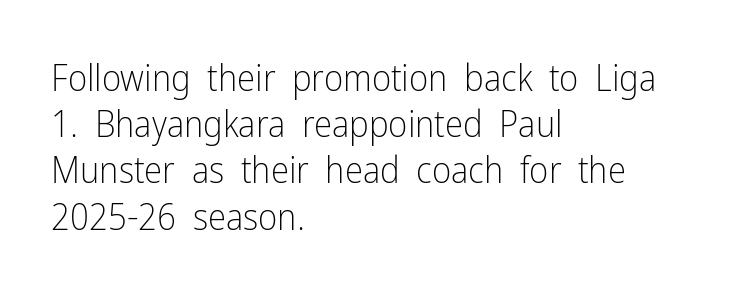
This rendering leaves character spacing at its baseline value. Is there any slant? The stems are plumb. Are there feet on the stems? There aren't — it's a sans. Compared with a typical body face, this is equally light or lighter still.
